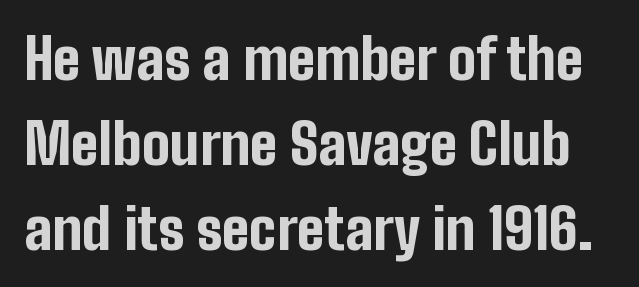
Q: Is the text bold? A: Yes.
Q: Is the text italic (slanted)? A: No, it is upright.
Q: Is the typeface a serif or a sans-serif typeface? A: Sans-serif.
Q: Is the text underlined? A: No.
Q: Is the spacing between letters normal or unusually wide? A: Normal.
Q: Is the spacing between lines tight, normal or loose? A: Normal.
Q: Width (condensed, normal, or wide)? A: Condensed.
Q: Stroke contrast? A: Low.
Q: x-height? A: Medium.
Q: Monospaced? A: No.
